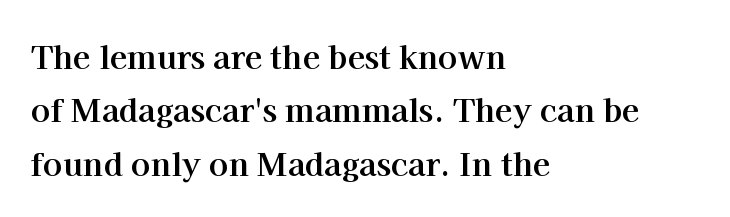
The rag falls on the right side of this text block. Caption: bold face, heavy strokes. You could not count columns in this text — the font is proportionally spaced. Regarding leading, the lines here are spaced in the standard way.
